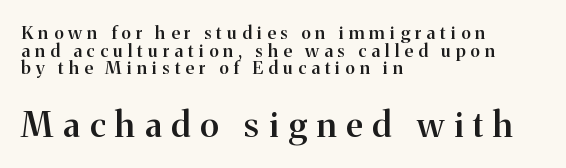
When letters stand straight like this, we call the style roman or upright. The font family rendered here belongs to the serif group. A typesetter would call this proportional, since set widths differ per character. Caption: multi-line text, flush left, ragged right. Tracking value appears strongly positive — letters spread wide. Quick note: interline space is minimal.
